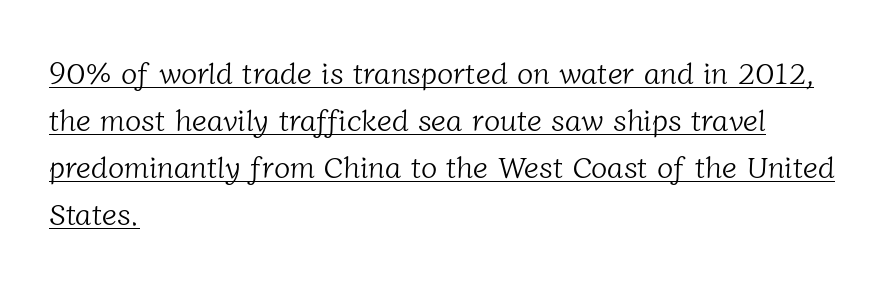
Q: Is the text bold? A: No.
Q: Is the typeface a serif or a sans-serif typeface? A: Serif.
Q: Is the text underlined? A: Yes.
Q: How is the paragraph aligned? A: Left-aligned.
Q: Is the spacing between letters normal or unusually wide? A: Normal.
Q: Is the spacing between lines tight, normal or loose? A: Normal.
Q: Width (condensed, normal, or wide)? A: Normal.
Q: Stroke contrast? A: Low.
Q: x-height? A: Medium.
Q: Monospaced? A: No.
